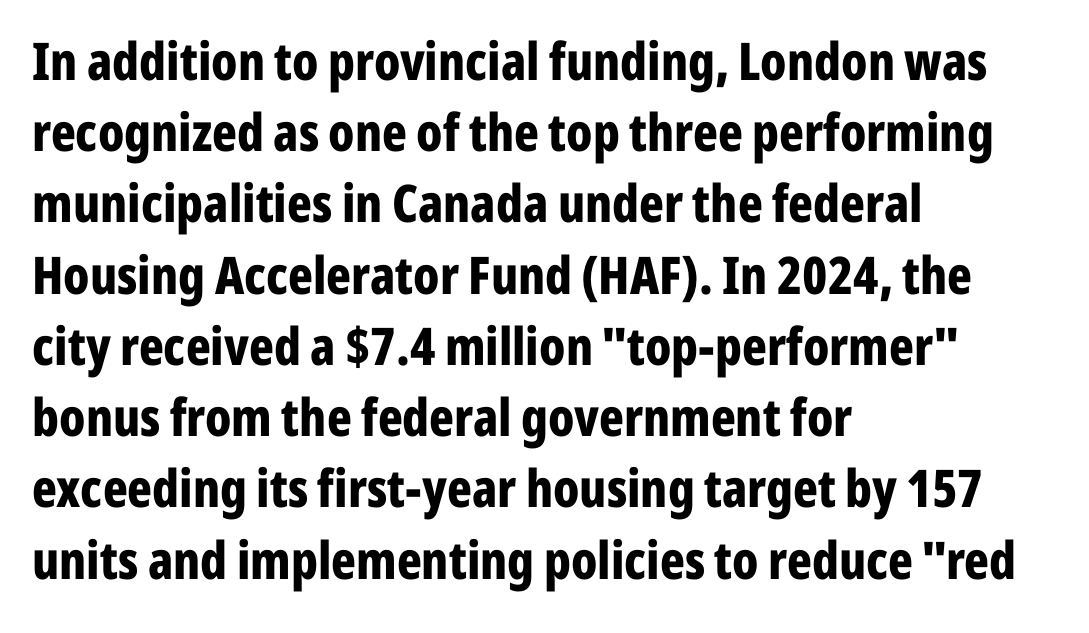
{"serif": "no", "italic": "no", "bold": "yes", "weight": "bold", "width": "condensed", "stroke_contrast": "low", "x_height": "medium", "monospaced": "no", "underline": "no", "align": "left", "line_spacing": "normal", "line_spacing_ratio": 1.37, "letter_spacing": "normal", "letter_spacing_em": 0.0, "glyph_px": 52}
